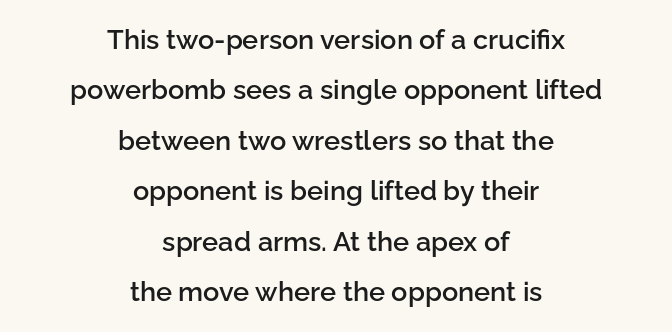
Q: Is the text bold? A: Semi-bold.
Q: Is the text italic (slanted)? A: No, it is upright.
Q: Is the text underlined? A: No.
Q: How is the paragraph aligned? A: Centered.
Q: Is the spacing between letters normal or unusually wide? A: Normal.
